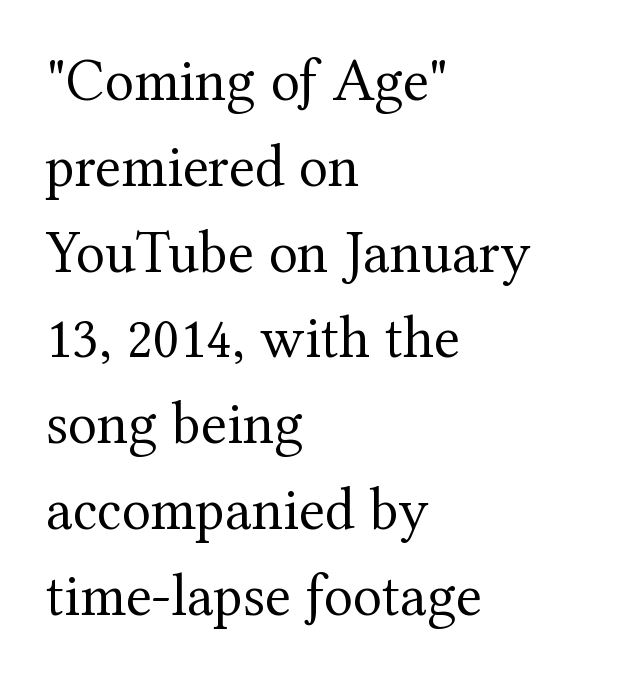
The rendering uses a moderate line-height, typical for paragraphs. The passage shown is typeset with a serif family. No heavy texture on the line: the type isn't bold. The string is rendered with underlining switched off. Nobody touched the tracking dial on this one. Nope, not italic — everything's standing straight.
